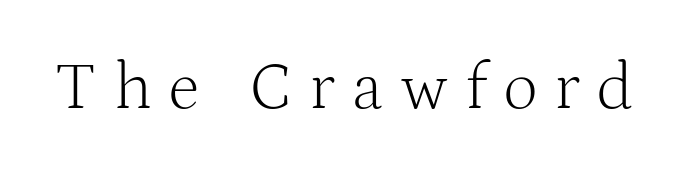
{"serif": "yes", "italic": "no", "bold": "no", "weight": "light", "width": "normal", "stroke_contrast": "medium", "x_height": "medium", "monospaced": "no", "underline": "no", "letter_spacing": "wide", "letter_spacing_em": 0.26, "glyph_px": 67}
